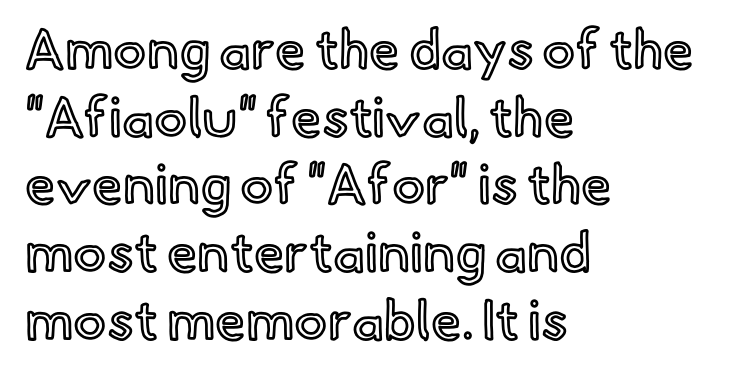
{"italic": "no", "width": "normal", "x_height": "small", "monospaced": "no", "underline": "no", "align": "left", "line_spacing_ratio": 1.23, "letter_spacing": "normal", "letter_spacing_em": 0.0, "glyph_px": 55}
